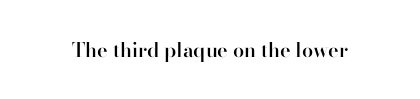
Q: Is the text bold? A: Semi-bold.
Q: Is the text italic (slanted)? A: No, it is upright.
Q: Is the text underlined? A: No.
Q: Is the spacing between letters normal or unusually wide? A: Normal.
